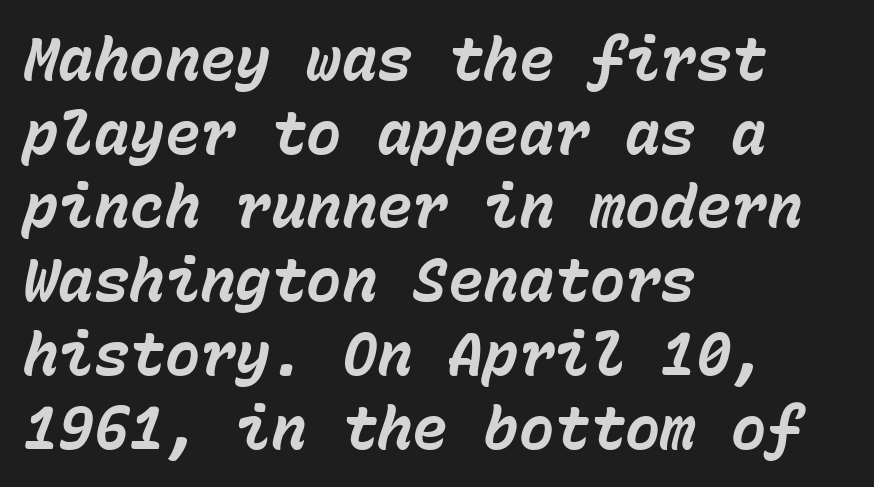
The image shows 59 px bold type, italic (leaning right), monospaced; set left-aligned, normal line spacing (1.25x), normal letter spacing, not underlined; low stroke contrast and a medium x-height.
